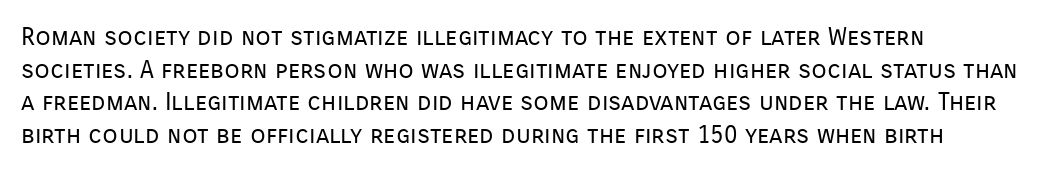
Q: Is the text bold? A: No.
Q: Is the text italic (slanted)? A: No, it is upright.
Q: Is the text underlined? A: No.
Q: Is the spacing between letters normal or unusually wide? A: Normal.
Q: Is the spacing between lines tight, normal or loose? A: Normal.
